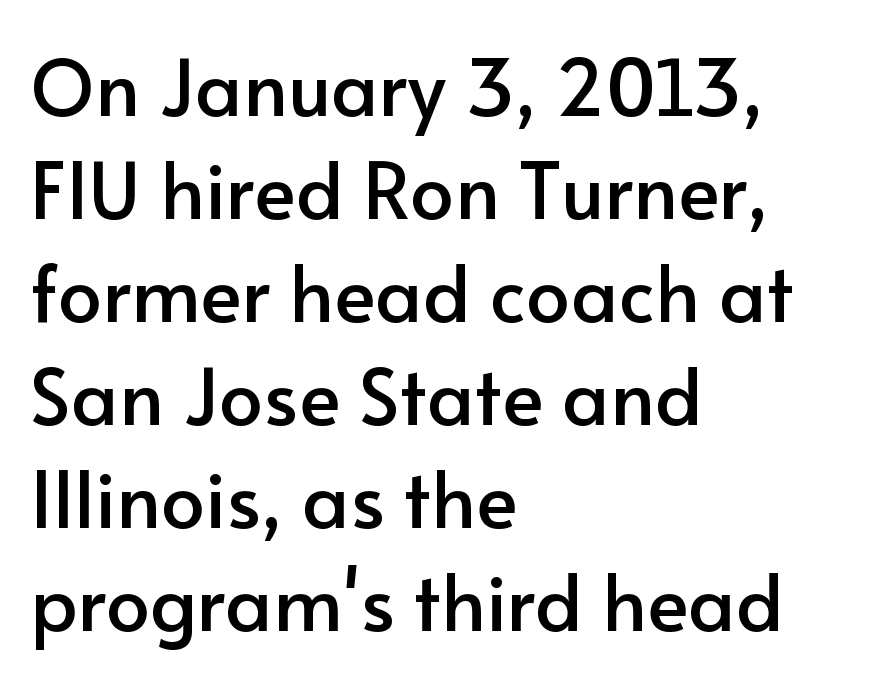
{"serif": "no", "italic": "no", "width": "normal", "stroke_contrast": "low", "x_height": "small", "monospaced": "no", "underline": "no", "align": "left", "line_spacing": "normal", "line_spacing_ratio": 1.32, "letter_spacing": "normal", "letter_spacing_em": 0.0, "glyph_px": 78}
